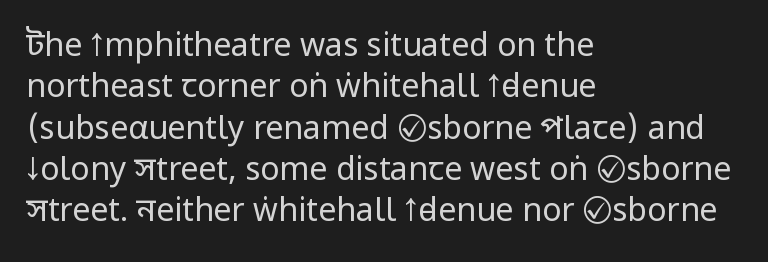
Q: Is the text bold? A: No.
Q: Is the text italic (slanted)? A: No, it is upright.
Q: Is the typeface a serif or a sans-serif typeface? A: Sans-serif.
Q: Is the text underlined? A: No.
Q: How is the paragraph aligned? A: Left-aligned.
Q: Is the spacing between letters normal or unusually wide? A: Normal.
Q: Is the spacing between lines tight, normal or loose? A: Normal.
Q: Width (condensed, normal, or wide)? A: Condensed.
Q: Stroke contrast? A: Low.
Q: x-height? A: Large.
Q: Monospaced? A: No.
